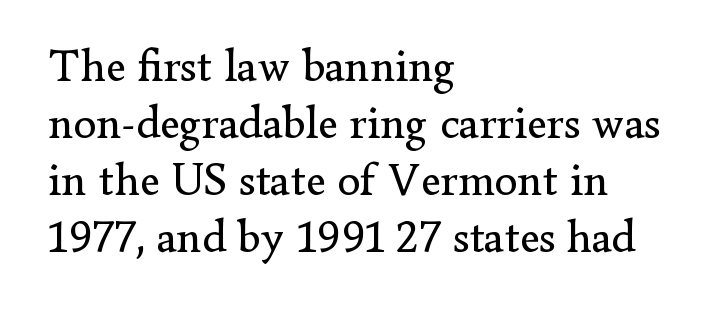
Horizontally, the lines are justified to the leading edge only. Is there any slant? The stems are plumb. Honestly, the letter spacing is just normal — you wouldn't notice it. Is this a fixed-width face? No — the glyphs have proportional, varying widths. A typesetter would label this face a serif.
